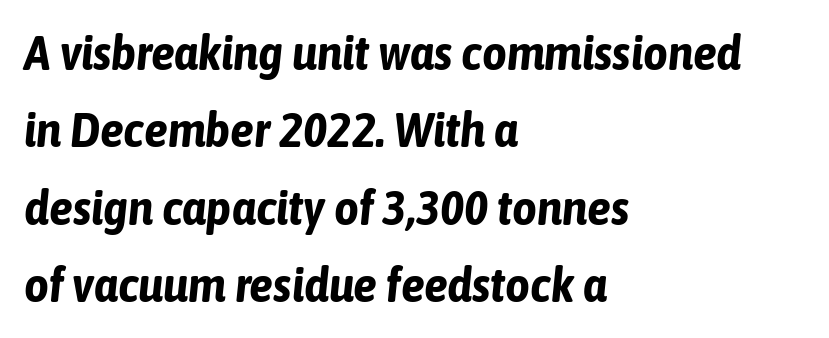
These lines keep a tight, regular rhythm from letter to letter. A normal amount of white space separates one row of letters from the next. You can tell it's italic because the verticals aren't actually vertical. Do the characters align in a grid? No, the font is proportional.
